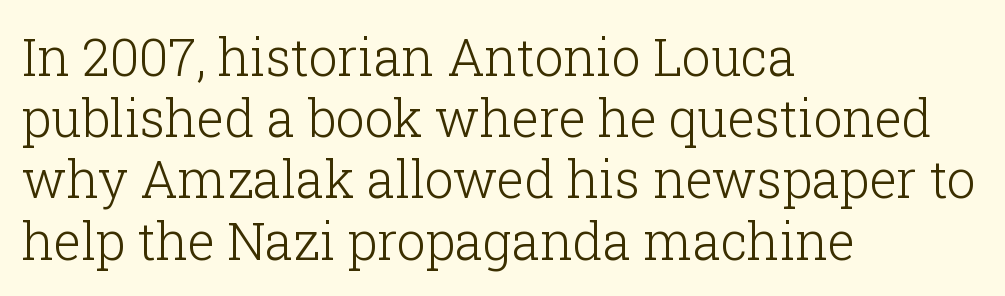
{"serif": "yes", "italic": "no", "bold": "no", "weight": "light", "width": "normal", "stroke_contrast": "low", "x_height": "medium", "monospaced": "no", "underline": "no", "align": "left", "line_spacing_ratio": 1.2, "letter_spacing": "normal", "letter_spacing_em": 0.0, "glyph_px": 51}
